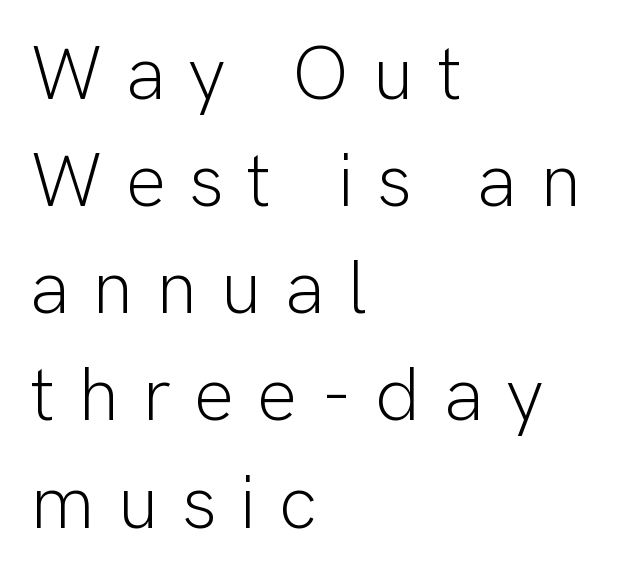
The image shows 76 px light sans-serif type, upright; set left-aligned, normal line spacing (1.41x), unusually wide letter spacing (+0.3 em), not underlined; low stroke contrast and a medium x-height.
